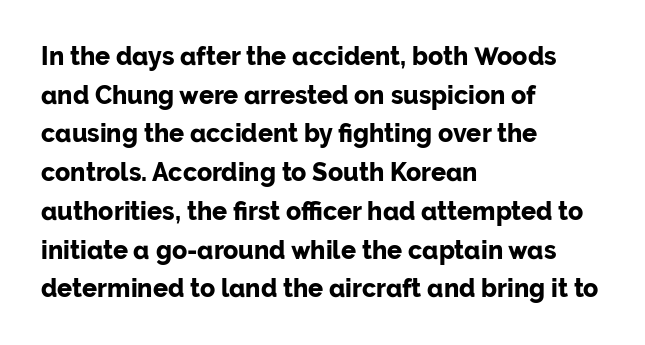
{"italic": "no", "bold": "yes", "underline": "no", "align": "left", "line_spacing": "normal", "line_spacing_ratio": 1.55, "letter_spacing": "normal", "letter_spacing_em": 0.0, "glyph_px": 25}
